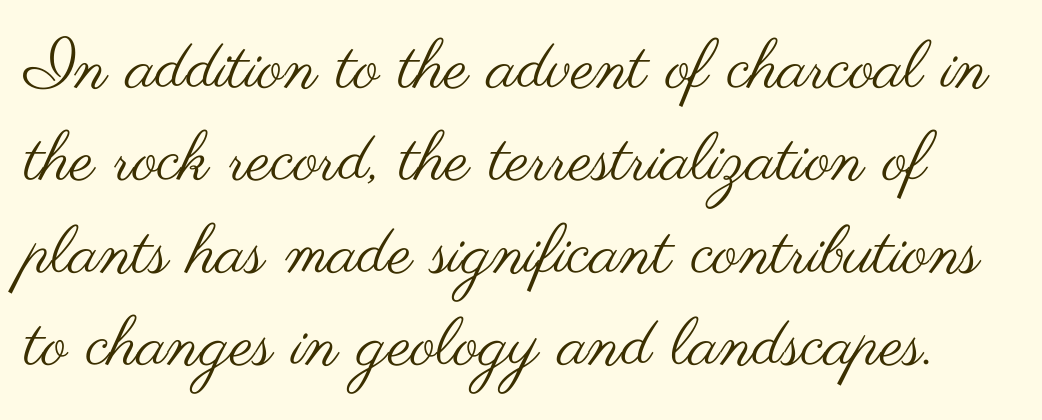
The image shows 67 px regular-weight, wide sans-serif type; set normal line spacing (1.38x), normal letter spacing, not underlined; medium stroke contrast and a small x-height.
